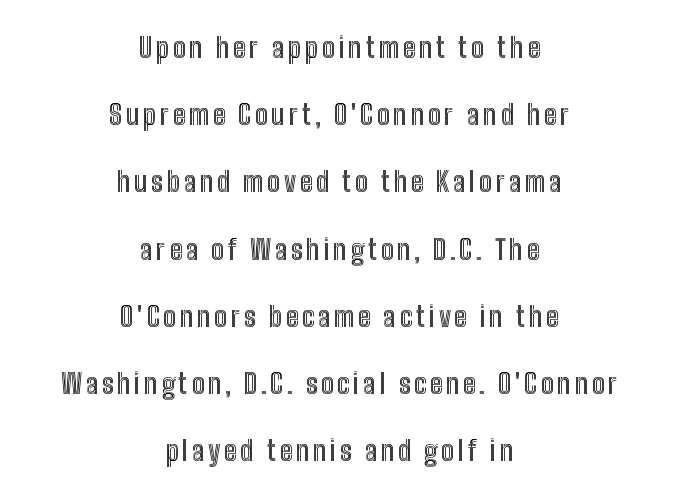
{"italic": "no", "underline": "no", "align": "center", "line_spacing": "loose", "line_spacing_ratio": 2.49, "glyph_px": 27}
